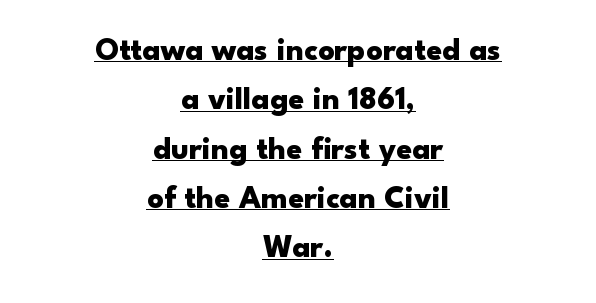
{"serif": "no", "italic": "no", "bold": "yes", "weight": "heavy", "width": "wide", "stroke_contrast": "low", "x_height": "small", "monospaced": "no", "underline": "yes", "align": "center", "line_spacing": "normal", "line_spacing_ratio": 1.54, "letter_spacing": "normal", "letter_spacing_em": 0.0, "glyph_px": 32}
